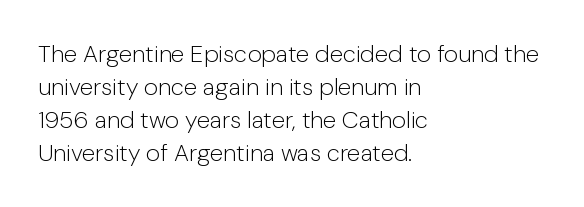
{"italic": "no", "bold": "no", "underline": "no", "align": "left", "line_spacing": "normal", "line_spacing_ratio": 1.37, "letter_spacing": "normal", "letter_spacing_em": 0.0, "glyph_px": 24}
